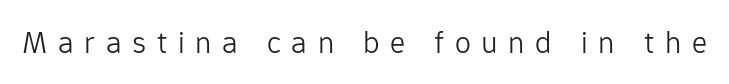
The image shows 32 px light sans-serif type, upright; set unusually wide letter spacing (+0.33 em), not underlined; low stroke contrast and a medium x-height.
